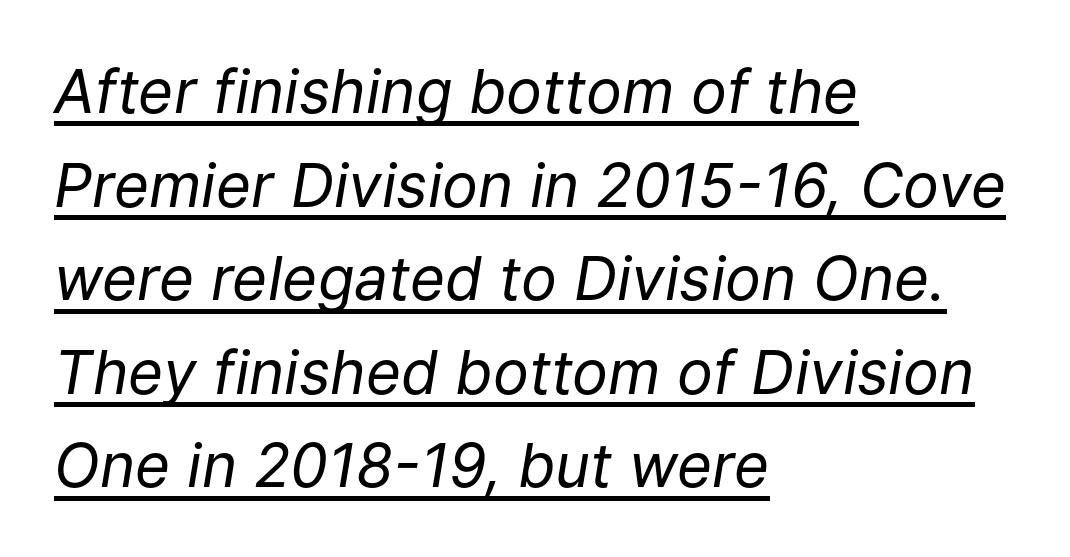
Q: Is the text bold? A: No.
Q: Is the text italic (slanted)? A: Yes, it leans right by about 9 degrees.
Q: Is the text underlined? A: Yes.
Q: How is the paragraph aligned? A: Left-aligned.
Q: Is the spacing between letters normal or unusually wide? A: Normal.
Q: Is the spacing between lines tight, normal or loose? A: Normal.
Q: Width (condensed, normal, or wide)? A: Normal.
Q: Stroke contrast? A: Low.
Q: x-height? A: Medium.
Q: Monospaced? A: No.
